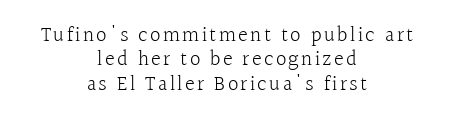
{"italic": "no", "bold": "no", "underline": "no", "align": "center", "line_spacing_ratio": 1.16, "glyph_px": 21}
